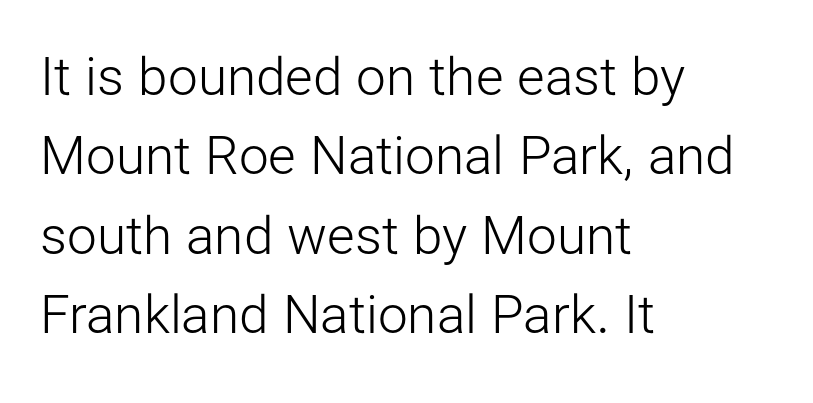
Q: Is the text bold? A: No.
Q: Is the text italic (slanted)? A: No, it is upright.
Q: Is the typeface a serif or a sans-serif typeface? A: Sans-serif.
Q: Is the text underlined? A: No.
Q: How is the paragraph aligned? A: Left-aligned.
Q: Is the spacing between letters normal or unusually wide? A: Normal.
Q: Is the spacing between lines tight, normal or loose? A: Normal.
Q: Width (condensed, normal, or wide)? A: Normal.
Q: Stroke contrast? A: Low.
Q: x-height? A: Medium.
Q: Monospaced? A: No.
